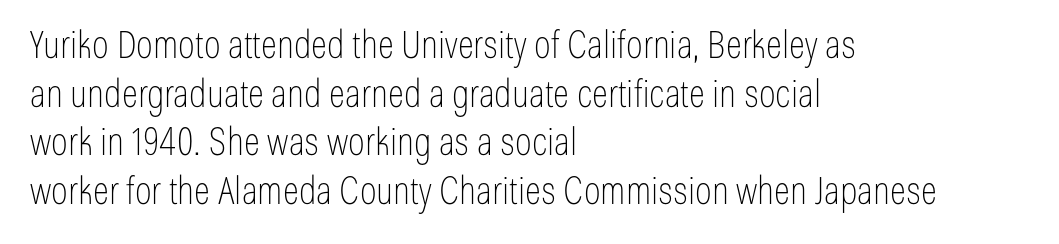
Quick note: interline space is typical. In terms of posture, this sample is upright. The type is set solid horizontally, with unmodified tracking. The space beneath each line is pristine and unruled. On a weight scale, this lands at 450 or below. Reading down the block, your eye returns to a fixed left position each line.
